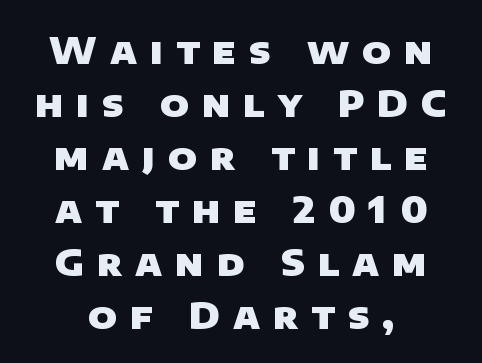
The image shows 37 px heavy sans-serif type; set normal line spacing (1.43x), unusually wide letter spacing (+0.35 em), not underlined; low stroke contrast and a large x-height.
